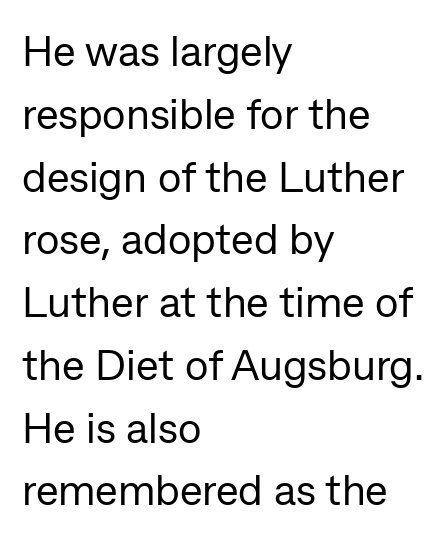
{"serif": "no", "italic": "no", "bold": "no", "weight": "regular", "width": "normal", "stroke_contrast": "low", "x_height": "medium", "monospaced": "no", "underline": "no", "align": "left", "line_spacing": "normal", "line_spacing_ratio": 1.46, "letter_spacing": "normal", "letter_spacing_em": 0.0, "glyph_px": 43}
